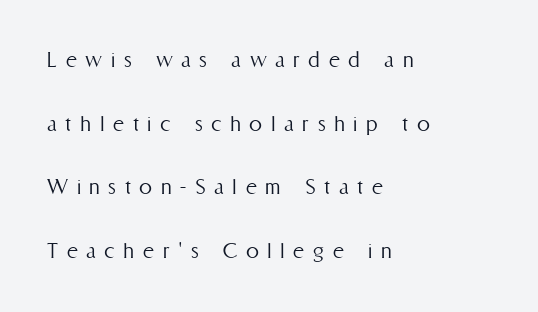
Notice the wide empty band between every row — that's loose leading. The rendering inserts visible extra space after every character. Think standard paragraph weight, or any step lighter than that. The rag falls on the right side of this text block. Every character sits straight up, as roman type does. Underline: absent.
